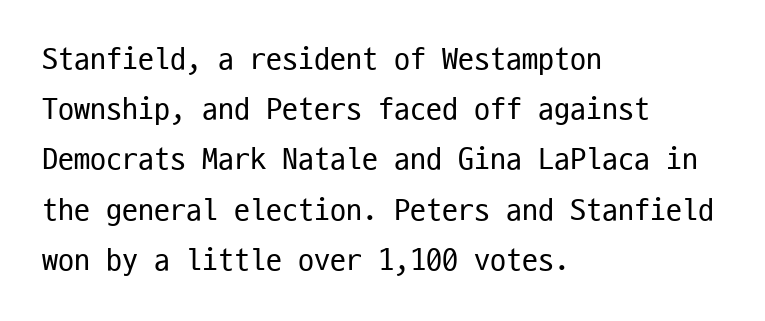
The image shows 32 px regular-weight, condensed sans-serif type, upright, monospaced; set left-aligned, normal line spacing (1.57x), normal letter spacing, not underlined; low stroke contrast and a medium x-height.
